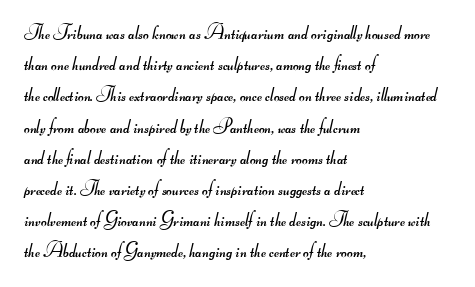
The space between consecutive lines is moderate. Letters rest on an invisible, unmarked baseline. Think standard paragraph weight, or any step lighter than that. Does extra space separate the letters? No, they use regular spacing. If you drew a ruler down the left edge, every line would touch it.
